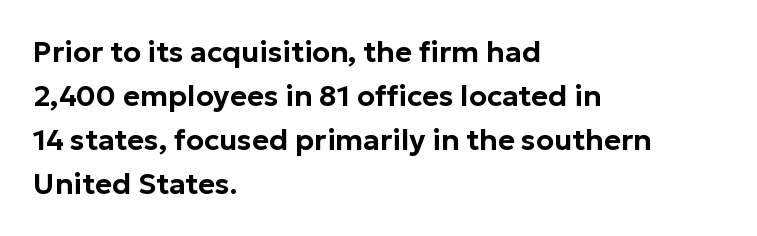
Q: Is the text italic (slanted)? A: No, it is upright.
Q: Is the typeface a serif or a sans-serif typeface? A: Sans-serif.
Q: Is the text underlined? A: No.
Q: How is the paragraph aligned? A: Left-aligned.
Q: Is the spacing between letters normal or unusually wide? A: Normal.
Q: Is the spacing between lines tight, normal or loose? A: Normal.
Q: Width (condensed, normal, or wide)? A: Normal.
Q: Stroke contrast? A: Low.
Q: x-height? A: Medium.
Q: Monospaced? A: No.
